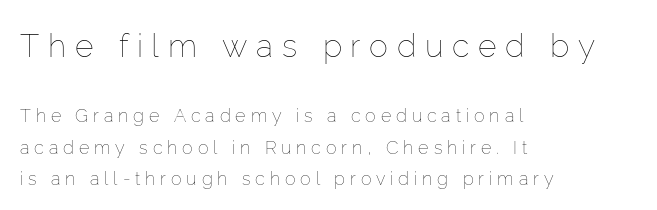
Q: Is the text bold? A: No.
Q: Is the text italic (slanted)? A: No, it is upright.
Q: Is the text underlined? A: No.
Q: How is the paragraph aligned? A: Left-aligned.
Q: Is the spacing between letters normal or unusually wide? A: Unusually wide.
Q: Which block of text is set in a larger size, the first (top) or the second (bottom)? A: The first (top) one.
Q: Width (condensed, normal, or wide)? A: Normal.
Q: Stroke contrast? A: Low.
Q: x-height? A: Medium.
Q: Monospaced? A: No.
